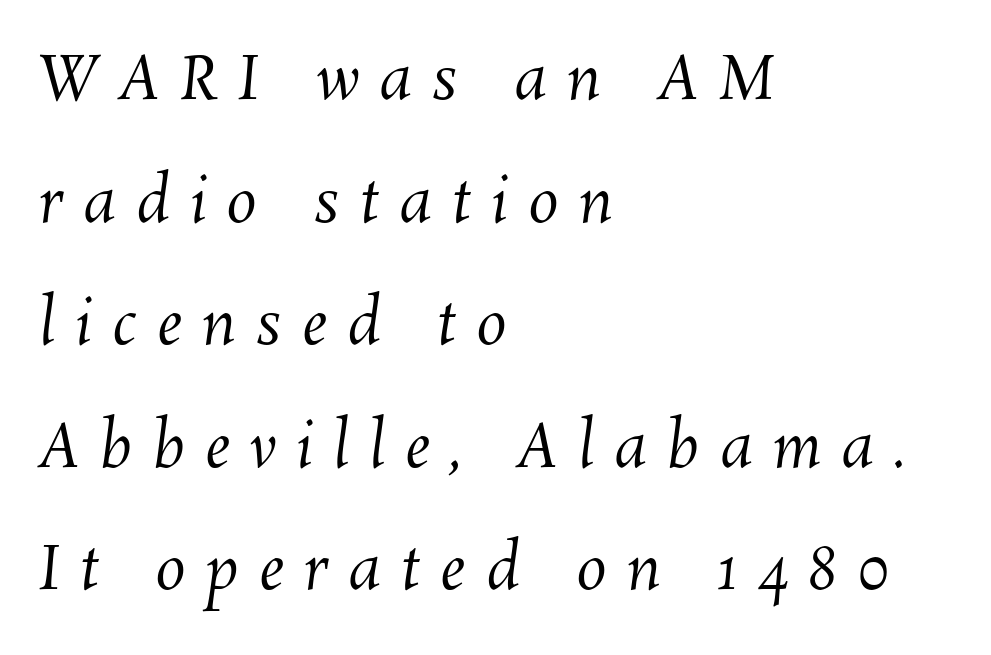
Q: Is the text bold? A: No.
Q: Is the text underlined? A: No.
Q: How is the paragraph aligned? A: Left-aligned.
Q: Is the spacing between letters normal or unusually wide? A: Unusually wide.
Q: Is the spacing between lines tight, normal or loose? A: Loose.
Q: Width (condensed, normal, or wide)? A: Normal.
Q: Stroke contrast? A: Medium.
Q: x-height? A: Medium.
Q: Monospaced? A: No.
